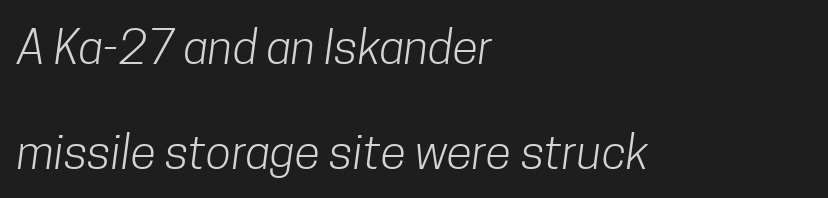
{"serif": "no", "bold": "no", "weight": "light", "width": "condensed", "stroke_contrast": "low", "x_height": "medium", "monospaced": "no", "underline": "no", "align": "left", "line_spacing": "loose", "line_spacing_ratio": 2.23, "letter_spacing": "normal", "letter_spacing_em": 0.0, "glyph_px": 47}
